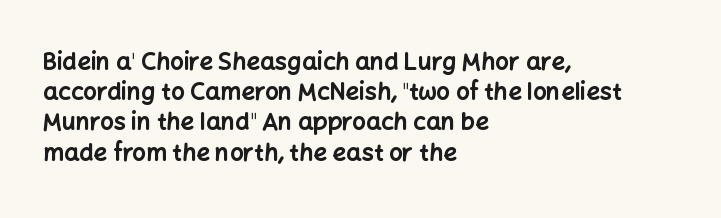
Q: Is the text bold? A: Yes.
Q: Is the text italic (slanted)? A: No, it is upright.
Q: Is the text underlined? A: No.
Q: How is the paragraph aligned? A: Left-aligned.
Q: Is the spacing between letters normal or unusually wide? A: Normal.
Q: Is the spacing between lines tight, normal or loose? A: Normal.
